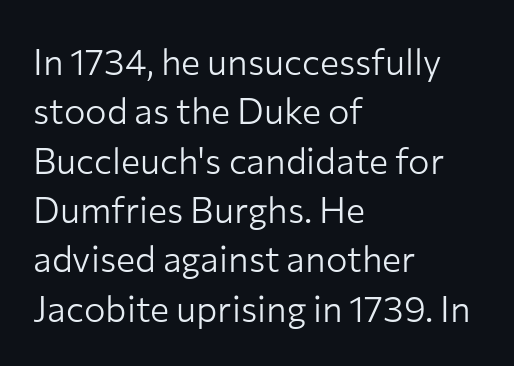
The image shows 36 px light sans-serif type, upright; set left-aligned, normal line spacing (1.37x), normal letter spacing, not underlined; low stroke contrast and a medium x-height.
